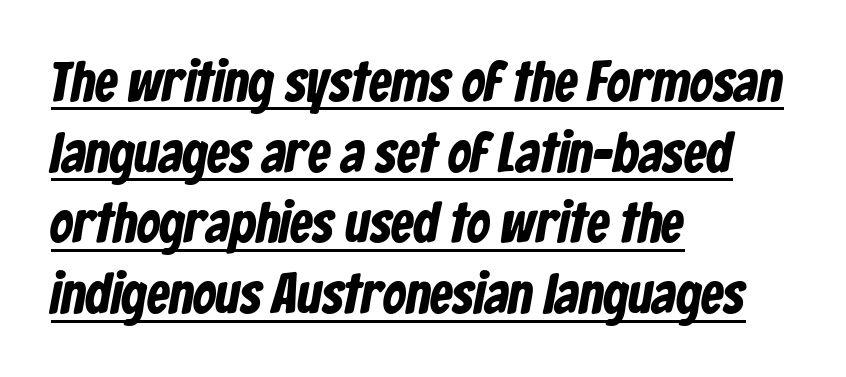
You could not count columns in this text — the font is proportionally spaced. Compared with undecorated copy, this sample adds a rule below the words. This sample uses plain, unmodified letter spacing. Notice how the passage keeps a crisp vertical edge on the left only. Type style note: lacks serifs.
